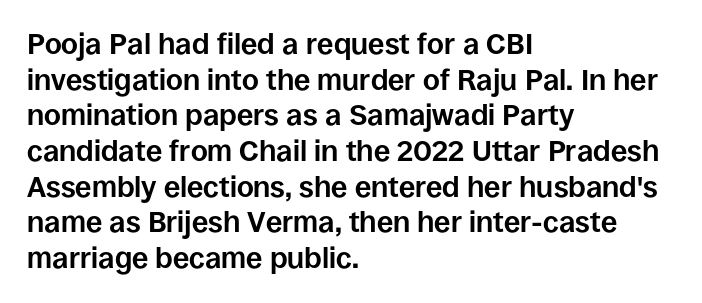
The image shows 29 px bold sans-serif type, upright; set left-aligned, line spacing 1.23x, normal letter spacing, not underlined; low stroke contrast and a large x-height.
